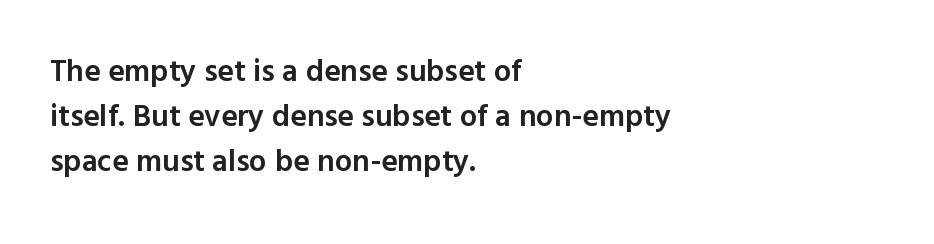
The space beneath each line is pristine and unruled. Default kerning and tracking; the words read as compact shapes. A student would call this left alignment; a typographer would say flush left, rag right. The passage shown is typeset with a sans-serif family. Proportional: the letters do not fall into vertical columns. Is the type bold? Partly — it's a semibold, heavier than regular but not fully bold.
